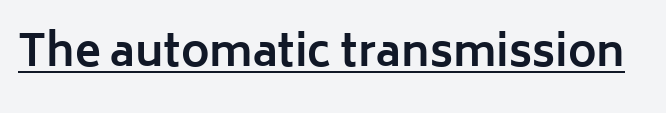
The line texture is even and compact thanks to regular tracking. Each letter's strokes conclude bluntly, with no projecting serifs. Ordinary non-slanted type is in use. Stroke thickness is high; the sample reads as a true bold. The passage shown is typed in a proportional face where columns would drift.
